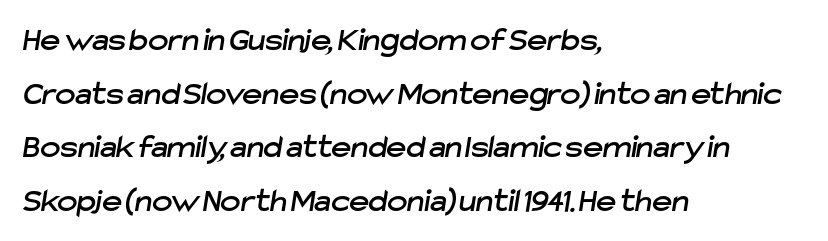
The compositor pushed each line to the left boundary. If you measured baseline to baseline, you'd find a middling distance. The passage shown is not underscored anywhere. Spacing between characters is what you'd get straight out of the box. A typesetter would label this face a sans. Is this a fixed-width face? No — the glyphs have proportional, varying widths.
